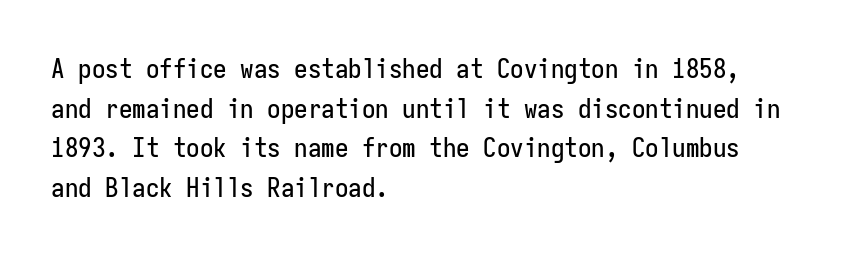
The image shows 27 px text type, upright; set left-aligned, normal line spacing (1.47x), normal letter spacing, not underlined.
